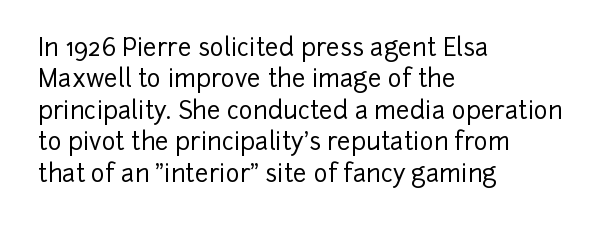
Q: Is the text italic (slanted)? A: No, it is upright.
Q: Is the text underlined? A: No.
Q: How is the paragraph aligned? A: Left-aligned.
Q: Is the spacing between letters normal or unusually wide? A: Normal.
Q: Is the spacing between lines tight, normal or loose? A: Normal.
